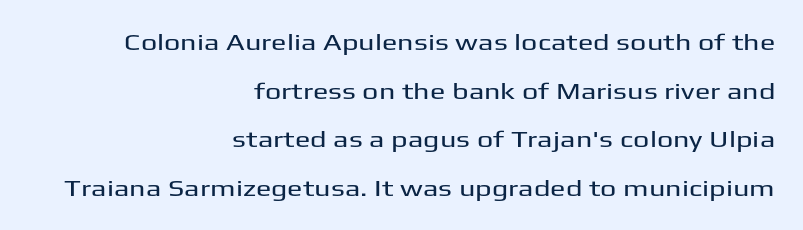
Any mark beneath the type? The region is blank. The specimen reads as upright at a glance. Here the glyphs are tracked normally, forming tight word shapes. The rendering anchors every line to the right-hand side. Widely set lines give the paragraph a tall, airy silhouette.
